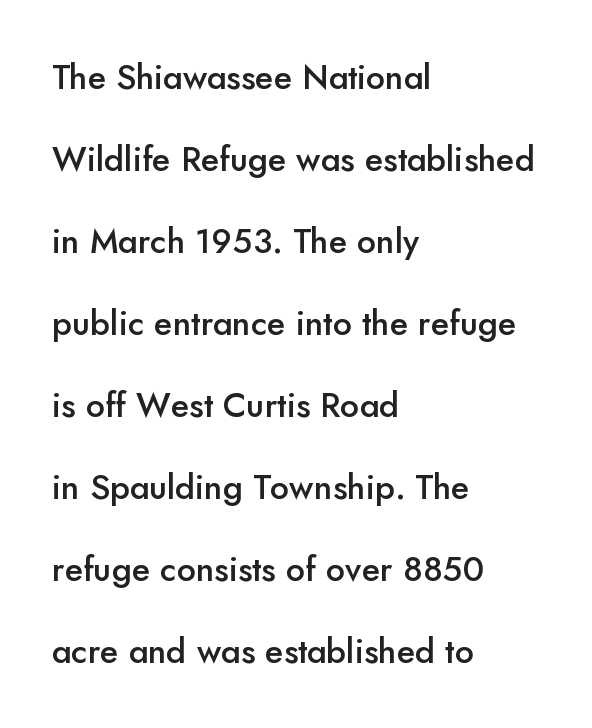
The image shows 34 px semibold sans-serif type, upright; set left-aligned, loose line spacing (2.41x), normal letter spacing, not underlined; low stroke contrast and a small x-height.
